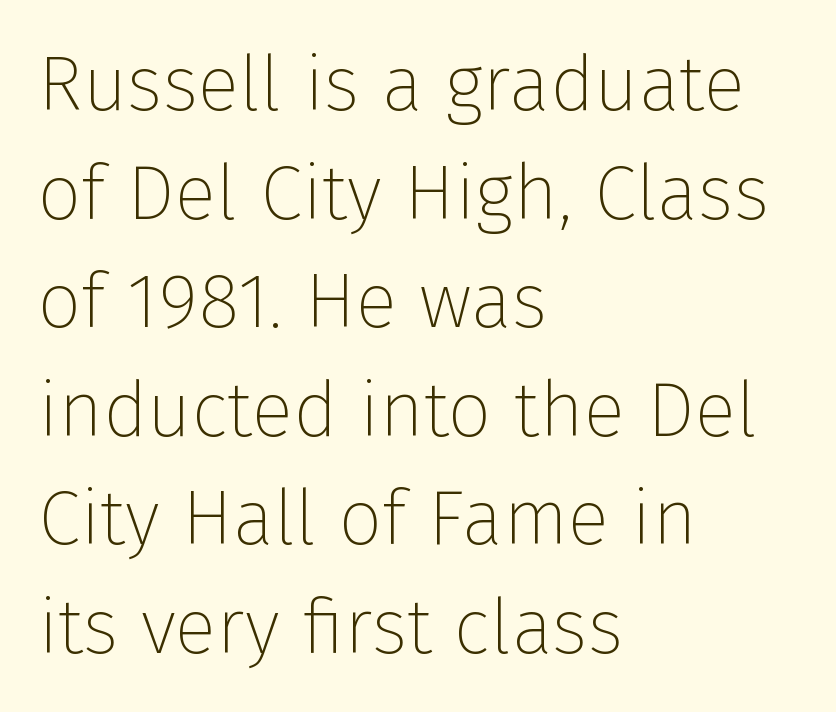
The rendering uses natural spacing where letterforms have individual widths. There is no visible air inserted between adjacent glyphs. This rendering uses left alignment, leaving the right contour irregular. A typesetter would label this face a sans. Underline: absent. The rows are spaced the way most documents space them.
